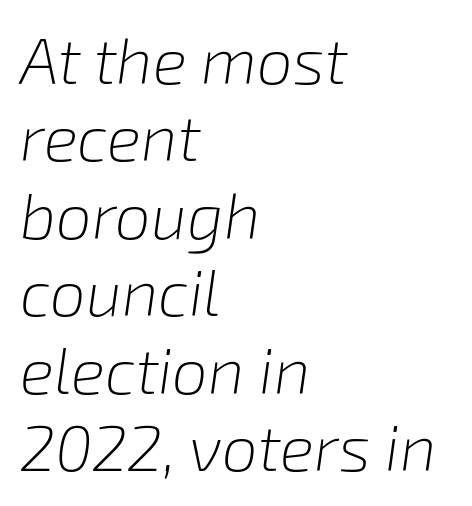
{"italic": "yes", "lean": "right", "slant_degrees": 8, "bold": "no", "weight": "light", "width": "normal", "stroke_contrast": "low", "x_height": "medium", "monospaced": "no", "underline": "no", "align": "left", "line_spacing_ratio": 1.21, "letter_spacing": "normal", "letter_spacing_em": 0.0, "glyph_px": 64}
